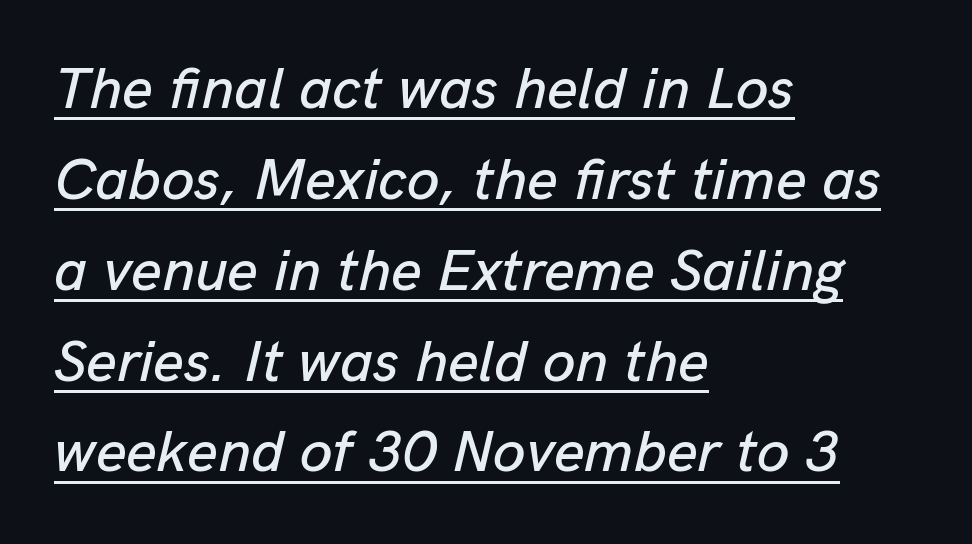
{"italic": "yes", "lean": "right", "slant_degrees": 13, "width": "normal", "stroke_contrast": "low", "x_height": "medium", "monospaced": "no", "underline": "yes", "align": "left", "line_spacing": "normal", "line_spacing_ratio": 1.54, "letter_spacing": "normal", "letter_spacing_em": 0.0, "glyph_px": 59}
